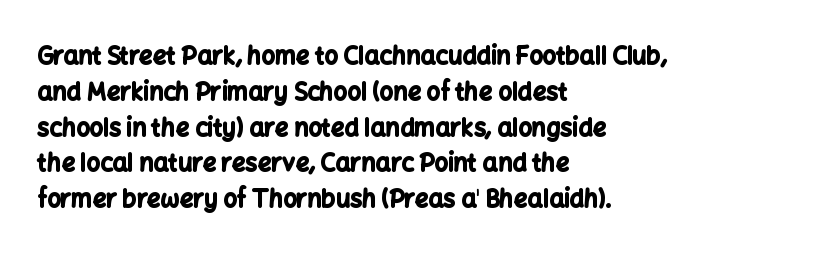
The image shows 24 px bold type, upright; set left-aligned, normal line spacing (1.49x), normal letter spacing, not underlined.
